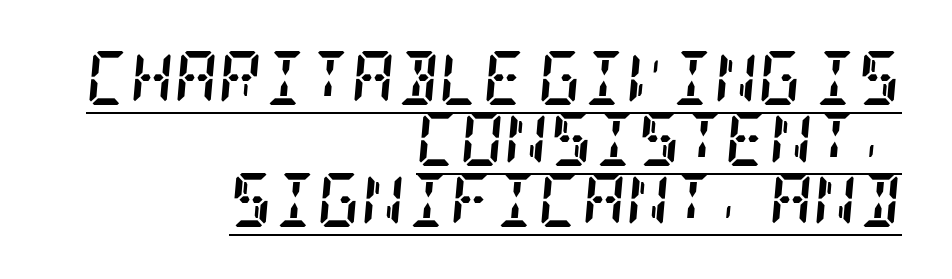
{"serif": "yes", "italic": "yes", "lean": "right", "slant_degrees": 5, "bold": "yes", "weight": "semibold", "width": "condensed", "stroke_contrast": "low", "x_height": "large", "underline": "yes", "align": "right", "line_spacing": "tight", "line_spacing_ratio": 1.13, "letter_spacing": "normal", "letter_spacing_em": 0.0, "glyph_px": 54}
